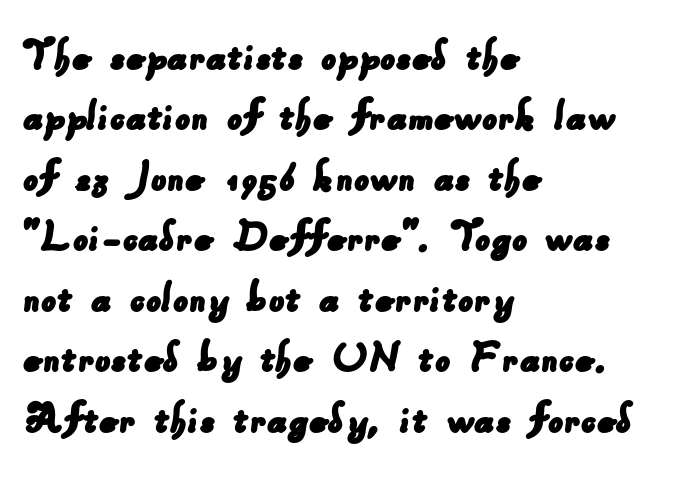
{"serif": "no", "width": "normal", "stroke_contrast": "low", "x_height": "small", "monospaced": "no", "underline": "no", "align": "left", "line_spacing": "normal", "line_spacing_ratio": 1.26, "letter_spacing": "normal", "letter_spacing_em": 0.0, "glyph_px": 48}
